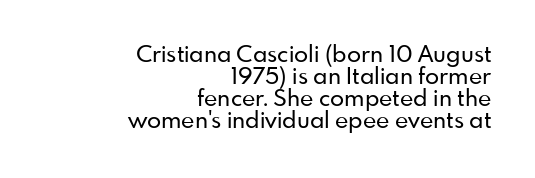
{"italic": "no", "underline": "no", "align": "right", "line_spacing": "tight", "line_spacing_ratio": 0.95, "letter_spacing": "normal", "letter_spacing_em": 0.0, "glyph_px": 23}
